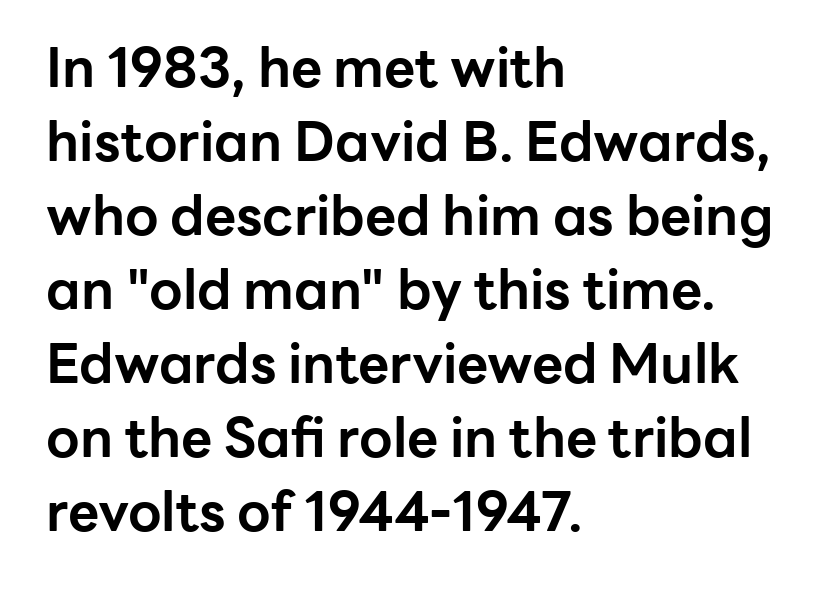
{"serif": "no", "italic": "no", "bold": "yes", "weight": "bold", "width": "normal", "stroke_contrast": "low", "x_height": "medium", "monospaced": "no", "underline": "no", "align": "left", "line_spacing": "normal", "line_spacing_ratio": 1.37, "letter_spacing": "normal", "letter_spacing_em": 0.0, "glyph_px": 54}
